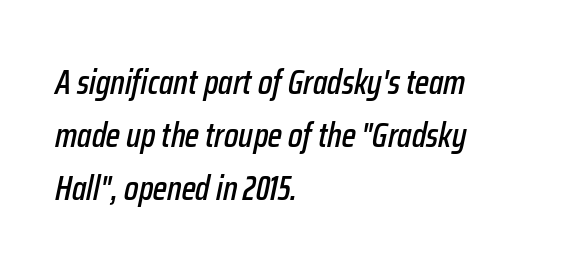
Q: Is the text italic (slanted)? A: Yes, it leans right by about 12 degrees.
Q: Is the text underlined? A: No.
Q: How is the paragraph aligned? A: Left-aligned.
Q: Is the spacing between letters normal or unusually wide? A: Normal.
Q: Is the spacing between lines tight, normal or loose? A: Normal.
Q: Width (condensed, normal, or wide)? A: Condensed.
Q: Stroke contrast? A: Low.
Q: x-height? A: Medium.
Q: Monospaced? A: No.
